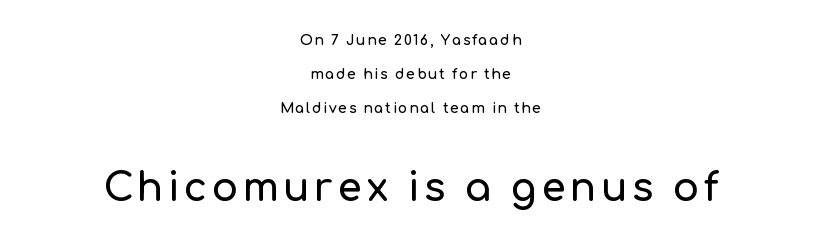
Posture: upright roman. The block of text is sparse from top to bottom, with ample space between rows. Neither beginnings nor endings align; midpoints do. Here the second block reads like a headline and the first like body copy.
